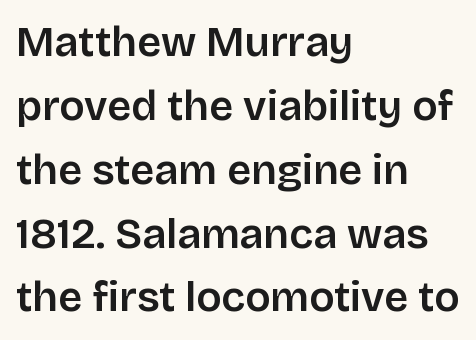
{"serif": "no", "italic": "no", "width": "normal", "stroke_contrast": "low", "x_height": "large", "monospaced": "no", "underline": "no", "align": "left", "line_spacing": "normal", "line_spacing_ratio": 1.52, "letter_spacing": "normal", "letter_spacing_em": 0.0, "glyph_px": 42}
